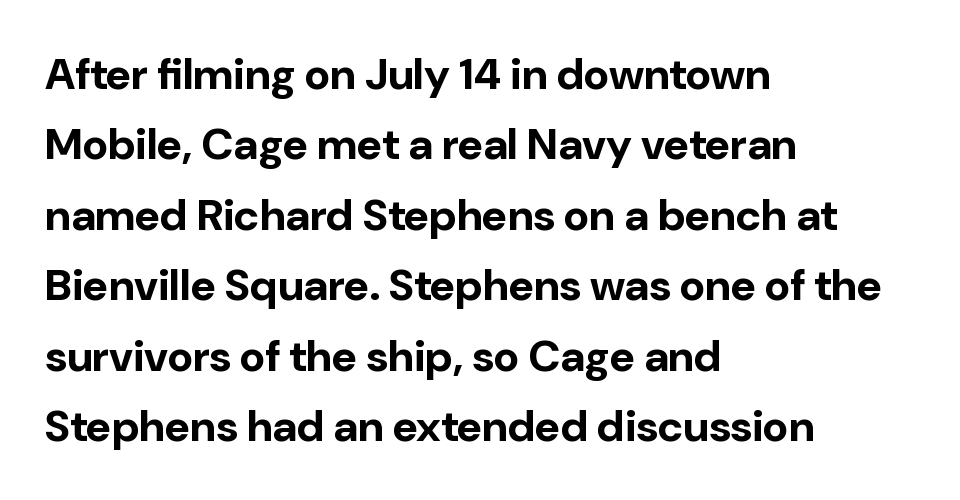
The image shows 44 px bold sans-serif type, upright; set left-aligned, normal line spacing (1.6x), normal letter spacing, not underlined; low stroke contrast and a medium x-height.
